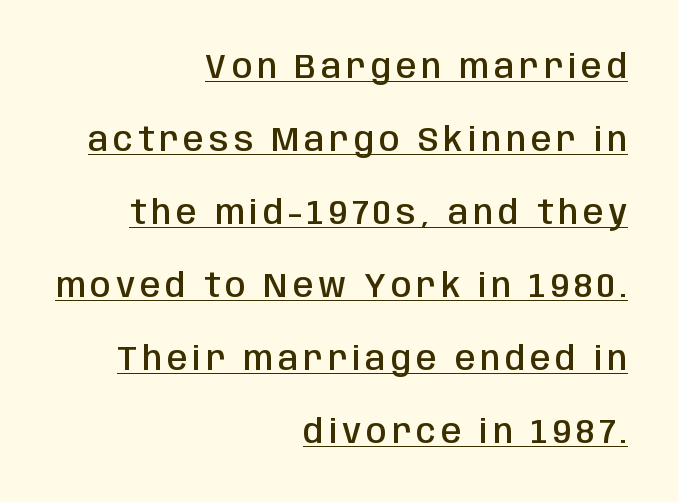
Q: Is the text bold? A: Semi-bold.
Q: Is the text italic (slanted)? A: No, it is upright.
Q: Is the typeface a serif or a sans-serif typeface? A: Sans-serif.
Q: Is the text underlined? A: Yes.
Q: How is the paragraph aligned? A: Right-aligned.
Q: Is the spacing between lines tight, normal or loose? A: Loose.
Q: Width (condensed, normal, or wide)? A: Condensed.
Q: Stroke contrast? A: Low.
Q: x-height? A: Large.
Q: Monospaced? A: No.
